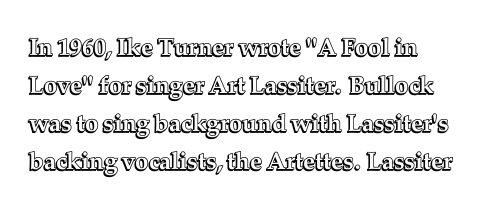
The specimen omits any rule beneath the text block's lines. Alignment: flush left. Italic? Not at all — the glyphs are vertical. The lines sit at an ordinary, default distance from one another. You could call the tracking neutral — neither tight nor loose.
